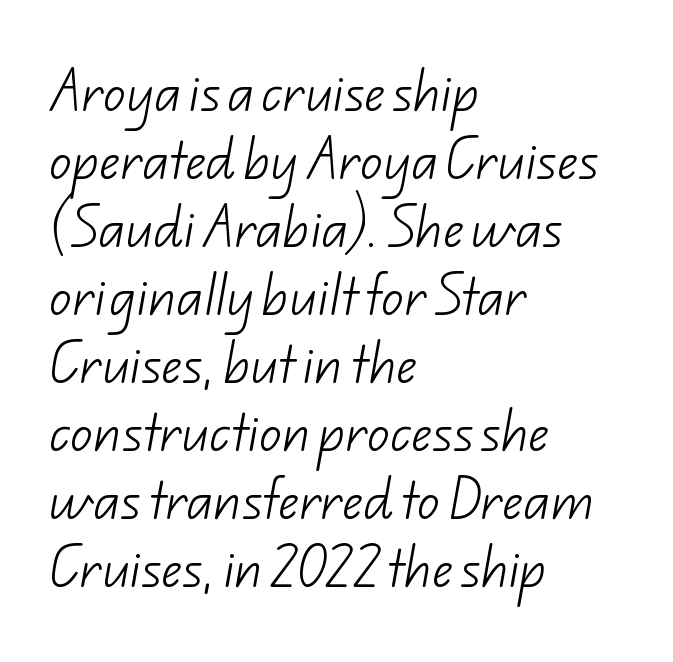
Q: Is the text bold? A: No.
Q: Is the typeface a serif or a sans-serif typeface? A: Sans-serif.
Q: Is the text underlined? A: No.
Q: How is the paragraph aligned? A: Left-aligned.
Q: Is the spacing between letters normal or unusually wide? A: Normal.
Q: Is the spacing between lines tight, normal or loose? A: Normal.
Q: Width (condensed, normal, or wide)? A: Normal.
Q: Stroke contrast? A: Low.
Q: x-height? A: Small.
Q: Monospaced? A: No.
